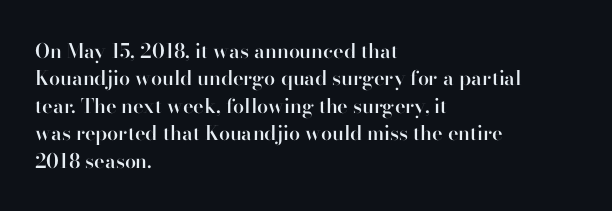
The specimen reads as upright at a glance. Each new line begins a customary step beneath the previous one. Has an underline been added? It has not. Its strokes are somewhat broadened, the hallmark of semibold type.
